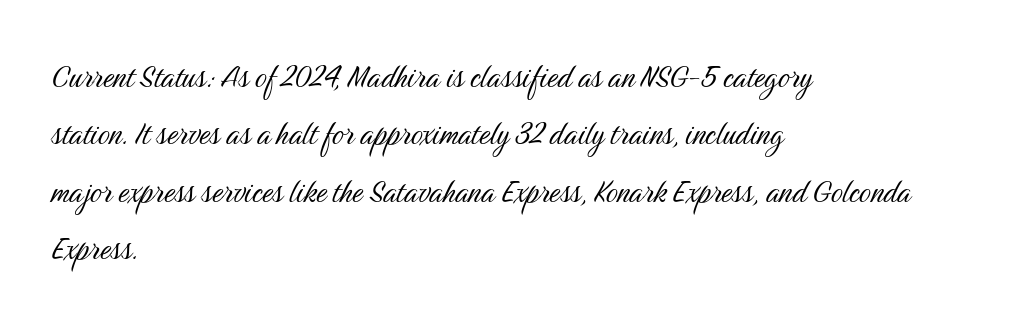
Nothing sits at the stroke ends, so this counts as sans-serif. Note the varied advance widths — an 'i' is clearly narrower than an 'm'. Successive baselines arrive at the customary interval. The font sits on the lighter half of the weight spectrum, regular included.
